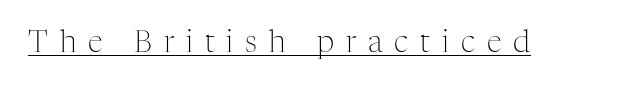
{"serif": "yes", "italic": "no", "bold": "no", "weight": "light", "width": "normal", "stroke_contrast": "medium", "x_height": "medium", "monospaced": "no", "underline": "yes", "letter_spacing": "wide", "letter_spacing_em": 0.4, "glyph_px": 30}
